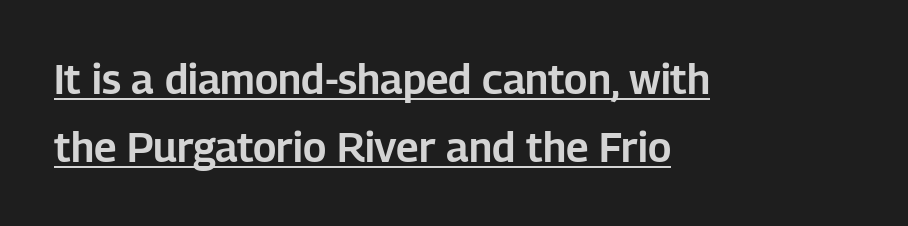
The image shows 41 px sans-serif type, upright; set left-aligned, normal line spacing (1.65x), normal letter spacing, underlined; low stroke contrast and a medium x-height.
